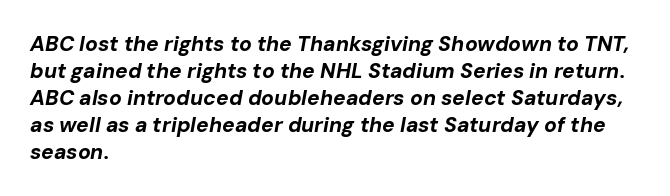
Q: Is the text bold? A: Yes.
Q: Is the text italic (slanted)? A: Yes, it leans right by about 10 degrees.
Q: Is the text underlined? A: No.
Q: How is the paragraph aligned? A: Left-aligned.
Q: Is the spacing between letters normal or unusually wide? A: Normal.
Q: Is the spacing between lines tight, normal or loose? A: Normal.
